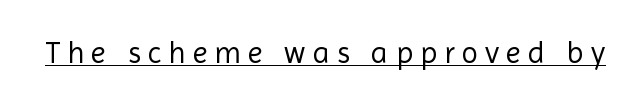
Proportional: the letters do not fall into vertical columns. The passage shown is not bold in any degree. In designer terms, the underline attribute is active on this setting. The designer went with a sans here, leaving each stem footless.
